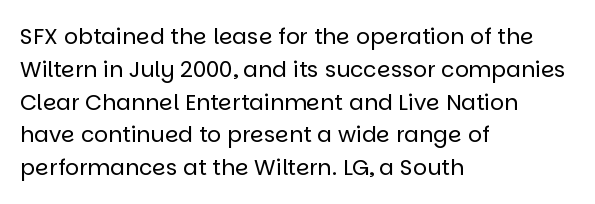
Q: Is the text bold? A: No.
Q: Is the text italic (slanted)? A: No, it is upright.
Q: Is the text underlined? A: No.
Q: How is the paragraph aligned? A: Left-aligned.
Q: Is the spacing between letters normal or unusually wide? A: Normal.
Q: Is the spacing between lines tight, normal or loose? A: Normal.
